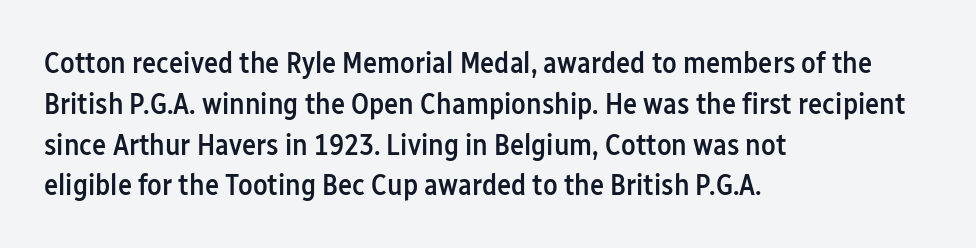
Q: Is the text bold? A: Semi-bold.
Q: Is the text italic (slanted)? A: No, it is upright.
Q: Is the typeface a serif or a sans-serif typeface? A: Sans-serif.
Q: Is the text underlined? A: No.
Q: How is the paragraph aligned? A: Left-aligned.
Q: Is the spacing between letters normal or unusually wide? A: Normal.
Q: Is the spacing between lines tight, normal or loose? A: Normal.
Q: Width (condensed, normal, or wide)? A: Condensed.
Q: Stroke contrast? A: Low.
Q: x-height? A: Medium.
Q: Monospaced? A: No.
